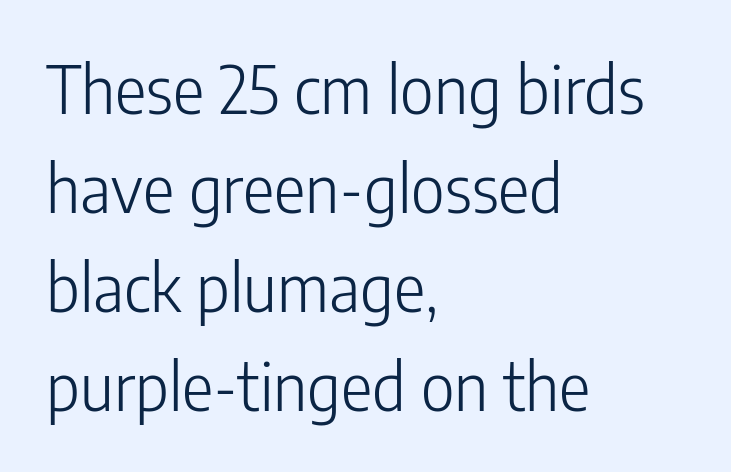
Posture: upright roman. Nobody touched the tracking dial on this one. Proportional: the letters do not fall into vertical columns. The rendering uses a moderate line-height, typical for paragraphs.
